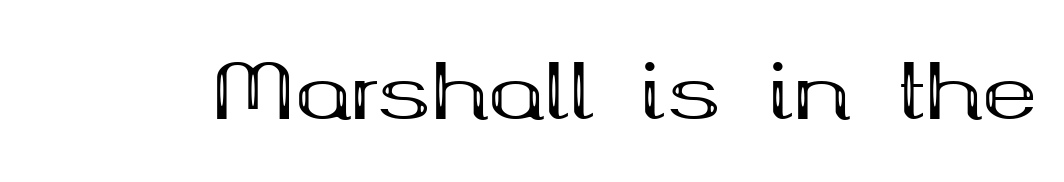
Q: Is the text bold? A: Yes.
Q: Is the text italic (slanted)? A: No, it is upright.
Q: Is the typeface a serif or a sans-serif typeface? A: Serif.
Q: Is the text underlined? A: No.
Q: Is the spacing between letters normal or unusually wide? A: Normal.
Q: Width (condensed, normal, or wide)? A: Wide.
Q: Stroke contrast? A: Medium.
Q: x-height? A: Medium.
Q: Monospaced? A: No.
